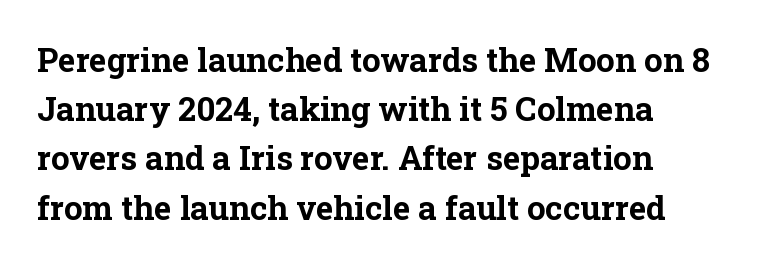
Q: Is the text bold? A: Yes.
Q: Is the text italic (slanted)? A: No, it is upright.
Q: Is the typeface a serif or a sans-serif typeface? A: Serif.
Q: Is the text underlined? A: No.
Q: How is the paragraph aligned? A: Left-aligned.
Q: Is the spacing between letters normal or unusually wide? A: Normal.
Q: Is the spacing between lines tight, normal or loose? A: Normal.
Q: Width (condensed, normal, or wide)? A: Normal.
Q: Stroke contrast? A: Low.
Q: x-height? A: Medium.
Q: Monospaced? A: No.
